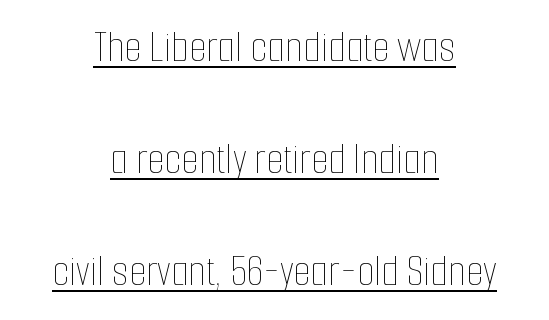
Looks like regular typesetting: each glyph gets only the width it needs. Does a line run under the words? Yes, clearly. These glyphs show unthickened strokes, regular width or finer. The lettering holds an erect, upright posture throughout.
